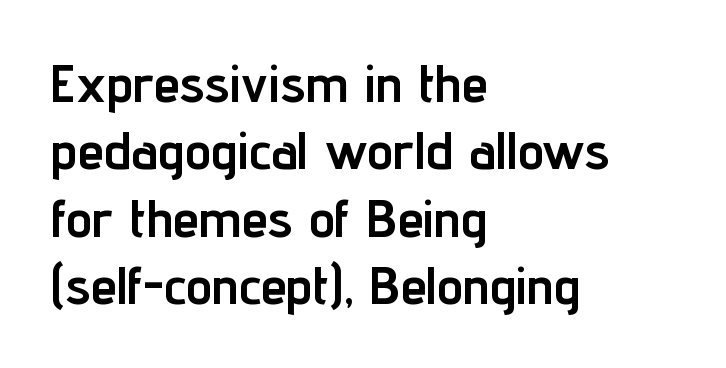
{"serif": "no", "italic": "no", "bold": "yes", "weight": "semibold", "width": "condensed", "stroke_contrast": "low", "x_height": "medium", "monospaced": "no", "underline": "no", "align": "left", "line_spacing": "normal", "line_spacing_ratio": 1.27, "letter_spacing": "normal", "letter_spacing_em": 0.0, "glyph_px": 53}
